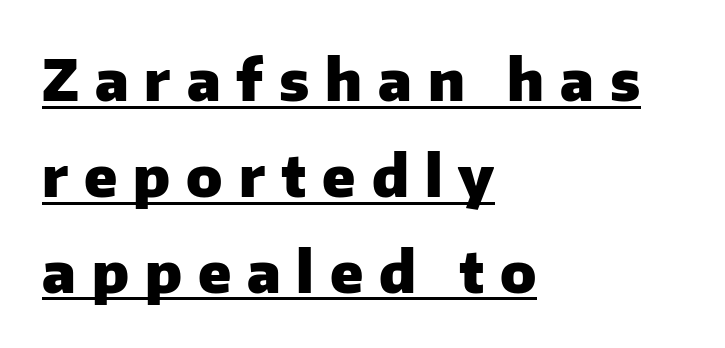
Between one letter and the next there's a generous, obvious gap. The ragged edge is on the right, which tells us the setting is flush left. The letters advance in unequal steps, a hallmark of proportional type. Compared with typical paragraphs, the rows here are spaced about the same.
